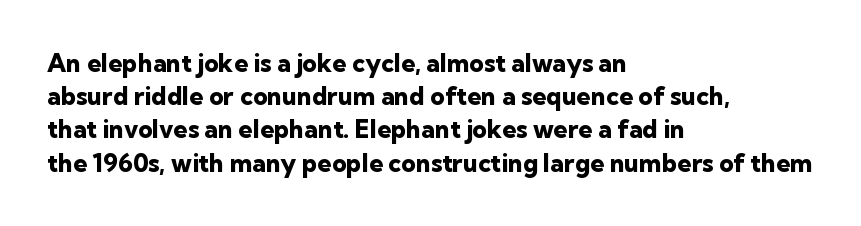
Q: Is the text bold? A: Yes.
Q: Is the text italic (slanted)? A: No, it is upright.
Q: Is the text underlined? A: No.
Q: How is the paragraph aligned? A: Left-aligned.
Q: Is the spacing between letters normal or unusually wide? A: Normal.
Q: Is the spacing between lines tight, normal or loose? A: Normal.
